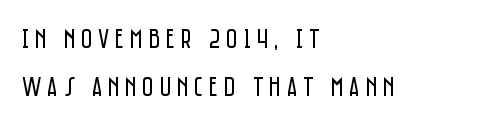
The image shows 27 px text type, upright; set left-aligned, line spacing 1.78x, unusually wide letter spacing (+0.22 em), not underlined.
